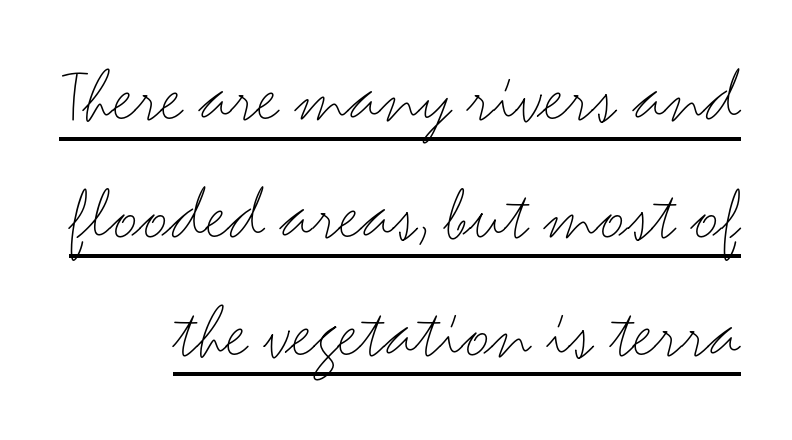
{"serif": "no", "bold": "no", "weight": "light", "width": "wide", "stroke_contrast": "medium", "x_height": "small", "monospaced": "no", "underline": "yes", "line_spacing": "normal", "line_spacing_ratio": 1.51, "letter_spacing": "normal", "letter_spacing_em": 0.0, "glyph_px": 78}
